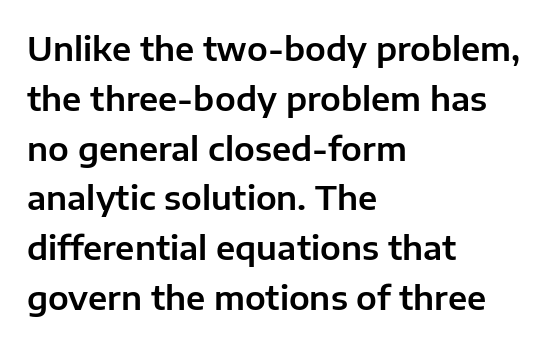
The image shows 33 px sans-serif type, upright; set left-aligned, normal line spacing (1.51x), normal letter spacing, not underlined; low stroke contrast and a medium x-height.
